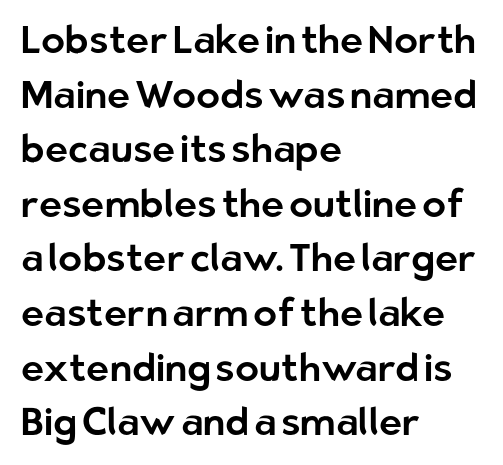
Q: Is the text italic (slanted)? A: No, it is upright.
Q: Is the typeface a serif or a sans-serif typeface? A: Sans-serif.
Q: Is the text underlined? A: No.
Q: How is the paragraph aligned? A: Left-aligned.
Q: Is the spacing between letters normal or unusually wide? A: Normal.
Q: Is the spacing between lines tight, normal or loose? A: Normal.
Q: Width (condensed, normal, or wide)? A: Normal.
Q: Stroke contrast? A: Low.
Q: x-height? A: Medium.
Q: Monospaced? A: No.
